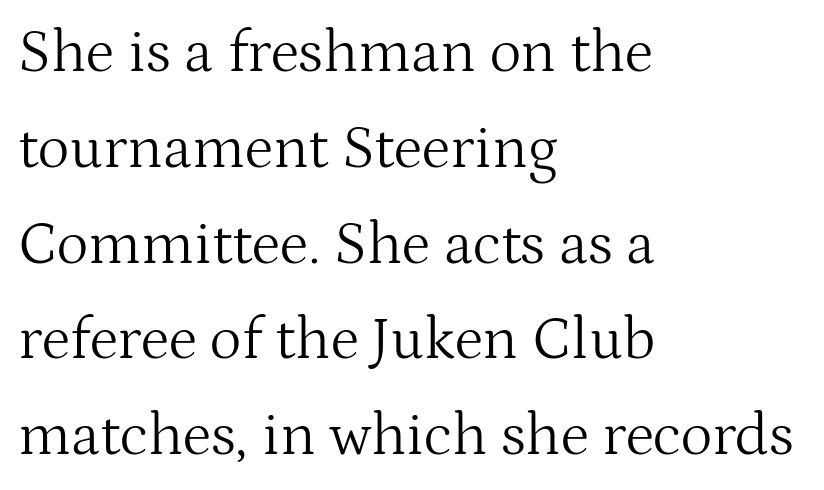
{"serif": "yes", "italic": "no", "bold": "no", "weight": "light", "width": "normal", "stroke_contrast": "medium", "x_height": "medium", "monospaced": "no", "underline": "no", "align": "left", "line_spacing": "normal", "line_spacing_ratio": 1.57, "letter_spacing": "normal", "letter_spacing_em": 0.0, "glyph_px": 61}
